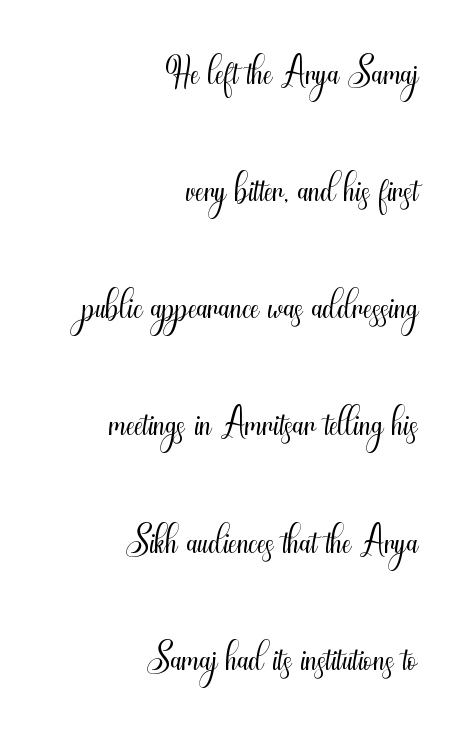
Caption: standard tracking, unaltered. Think of a printed novel: that variable character pitch is what you see here. Horizontal alignment here is rightward, an uncommon choice for prose. Observe the absence of serifs on each vertical stroke in this sample.
